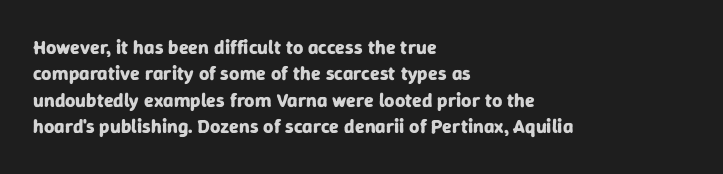
{"italic": "no", "bold": "yes", "underline": "no", "align": "left", "line_spacing": "normal", "line_spacing_ratio": 1.32, "letter_spacing": "normal", "letter_spacing_em": 0.0, "glyph_px": 20}
